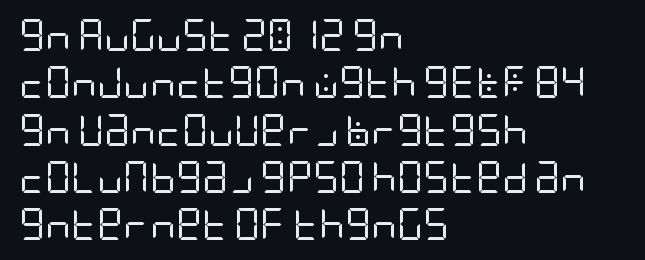
The image shows 32 px regular-weight, condensed sans-serif type, upright; set left-aligned, normal line spacing (1.48x), normal letter spacing, not underlined; low stroke contrast and a large x-height.
